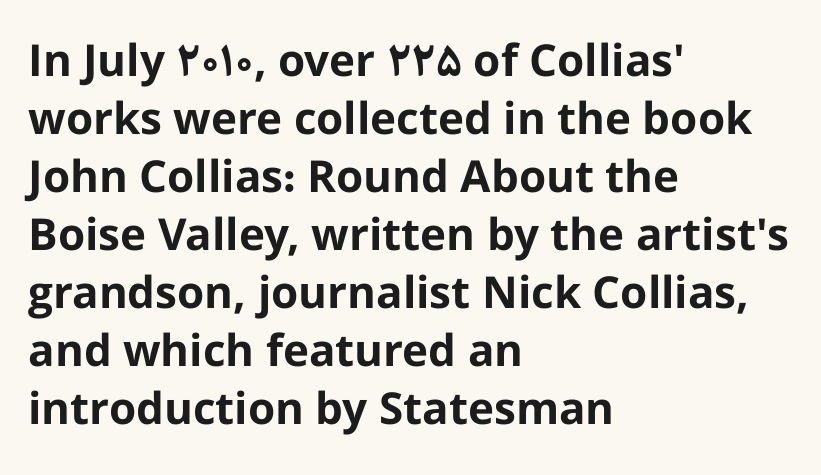
Q: Is the text bold? A: Yes.
Q: Is the text italic (slanted)? A: No, it is upright.
Q: Is the typeface a serif or a sans-serif typeface? A: Sans-serif.
Q: Is the text underlined? A: No.
Q: How is the paragraph aligned? A: Left-aligned.
Q: Is the spacing between letters normal or unusually wide? A: Normal.
Q: Is the spacing between lines tight, normal or loose? A: Normal.
Q: Width (condensed, normal, or wide)? A: Normal.
Q: Stroke contrast? A: Low.
Q: x-height? A: Medium.
Q: Monospaced? A: No.
